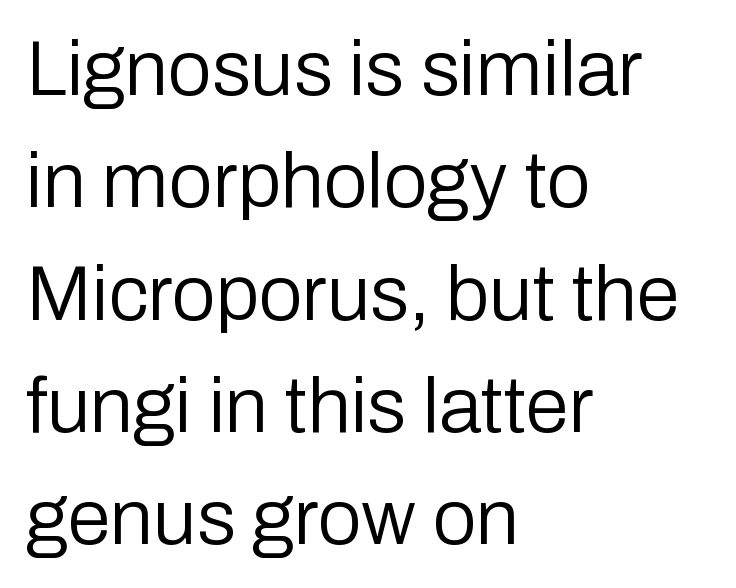
Q: Is the text bold? A: No.
Q: Is the text italic (slanted)? A: No, it is upright.
Q: Is the typeface a serif or a sans-serif typeface? A: Sans-serif.
Q: Is the text underlined? A: No.
Q: How is the paragraph aligned? A: Left-aligned.
Q: Is the spacing between letters normal or unusually wide? A: Normal.
Q: Is the spacing between lines tight, normal or loose? A: Normal.
Q: Width (condensed, normal, or wide)? A: Normal.
Q: Stroke contrast? A: Low.
Q: x-height? A: Medium.
Q: Monospaced? A: No.
